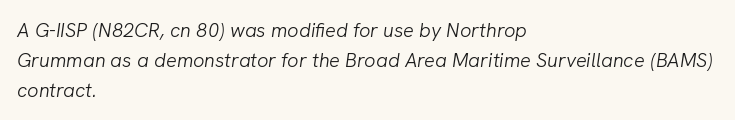
The image shows 20 px text type, italic (leaning right); set left-aligned, normal line spacing (1.5x), normal letter spacing, not underlined.
